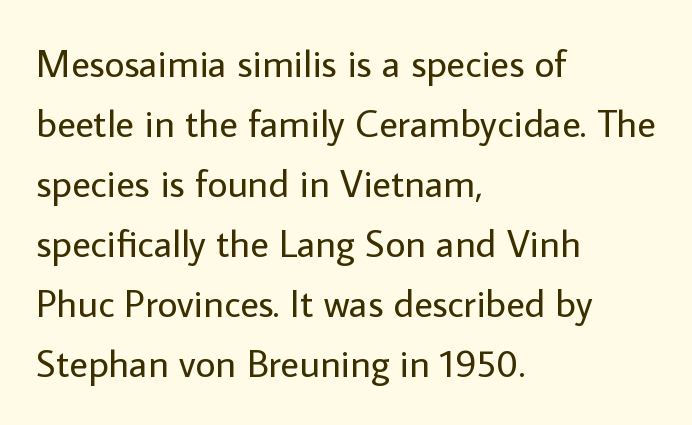
Compared with a typical body face, this is equally light or lighter still. Bare-footed words on every line. Note the varied advance widths — an 'i' is clearly narrower than an 'm'. In terms of leading, this rendering sits right in the middle.
